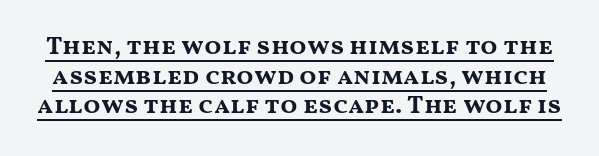
{"italic": "no", "bold": "yes", "underline": "yes", "line_spacing_ratio": 1.19, "letter_spacing": "normal", "letter_spacing_em": 0.0, "glyph_px": 25}
